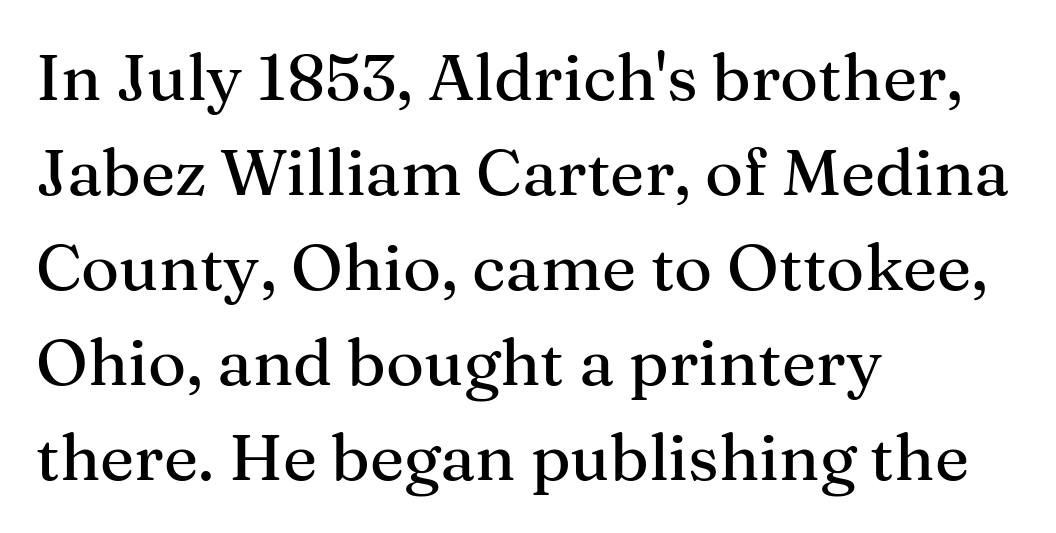
Just letters on the line, the space beneath them empty. Inter-character spacing is left at the font's built-in metrics. Character widths vary here, with narrow letters taking less room than wide ones. Compared with typical paragraphs, the rows here are spaced about the same.
